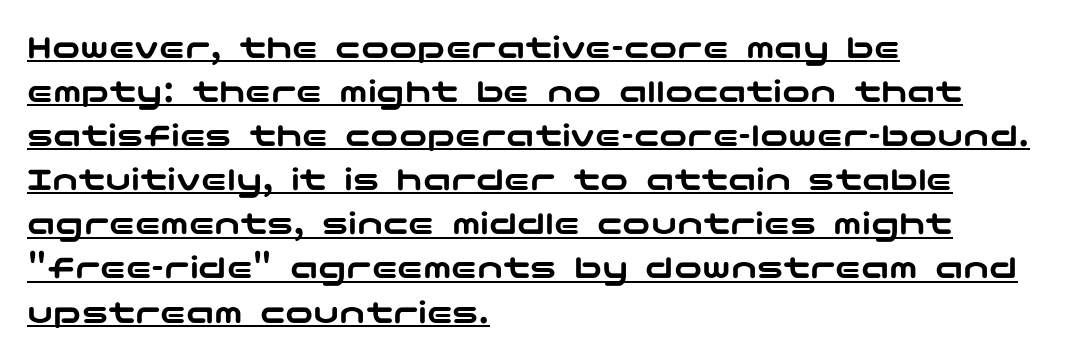
Q: Is the text italic (slanted)? A: No, it is upright.
Q: Is the typeface a serif or a sans-serif typeface? A: Sans-serif.
Q: Is the text underlined? A: Yes.
Q: How is the paragraph aligned? A: Left-aligned.
Q: Is the spacing between letters normal or unusually wide? A: Normal.
Q: Is the spacing between lines tight, normal or loose? A: Normal.
Q: Width (condensed, normal, or wide)? A: Wide.
Q: Stroke contrast? A: Low.
Q: x-height? A: Medium.
